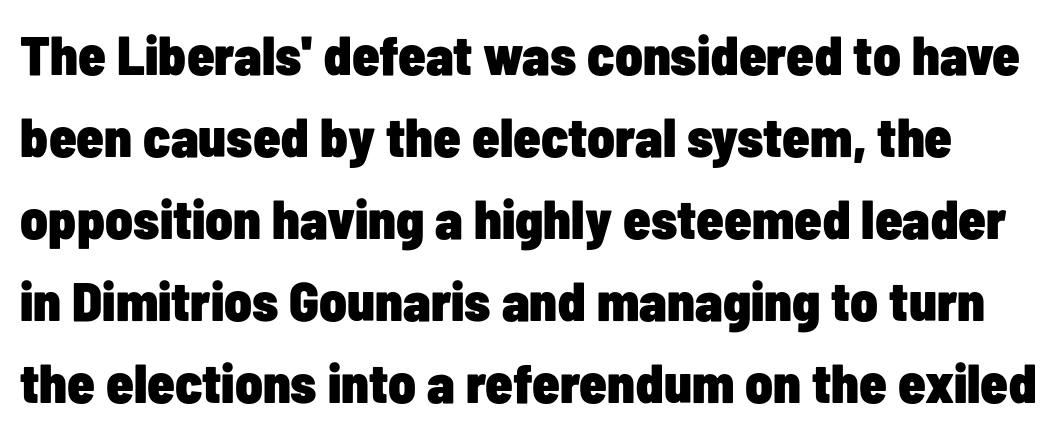
The image shows 55 px heavy, condensed sans-serif type, upright; set normal line spacing (1.49x), normal letter spacing, not underlined; low stroke contrast and a medium x-height.
